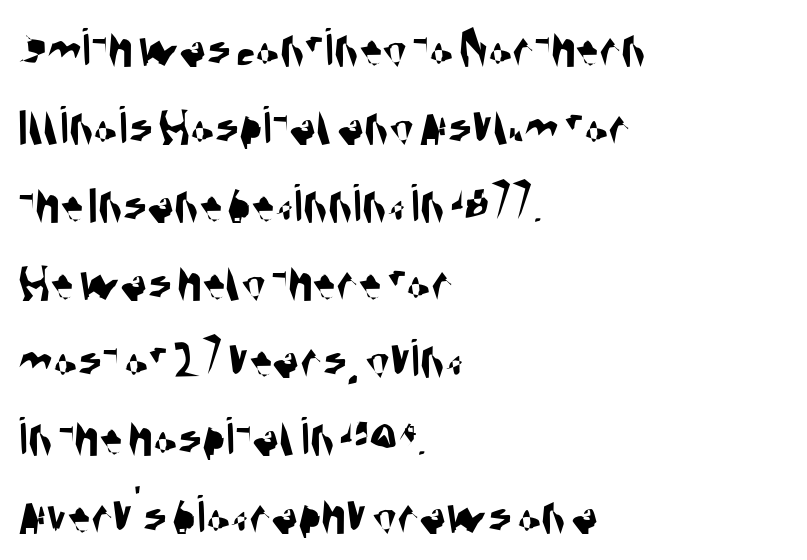
Looks like regular typesetting: each glyph gets only the width it needs. The letterforms sit shoulder to shoulder at normal distance. Casual observation: everything's shoved over to the left. Check where the strokes stop: nothing finishes them off — pure sans. Bare-footed words on every line.
